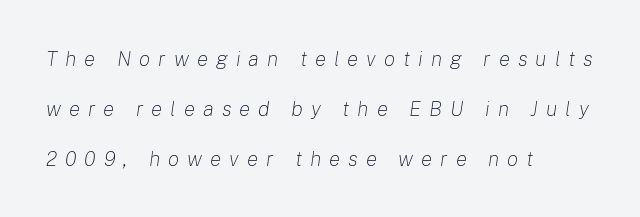
The space beneath each line is pristine and unruled. In CSS terms this would be text-align: left. Airy leading. You can tell it's italic because the verticals aren't actually vertical.
